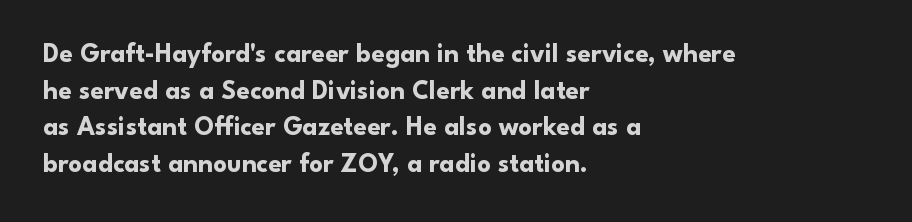
Q: Is the text bold? A: Yes.
Q: Is the text italic (slanted)? A: No, it is upright.
Q: Is the text underlined? A: No.
Q: How is the paragraph aligned? A: Left-aligned.
Q: Is the spacing between letters normal or unusually wide? A: Normal.
Q: Is the spacing between lines tight, normal or loose? A: Normal.
